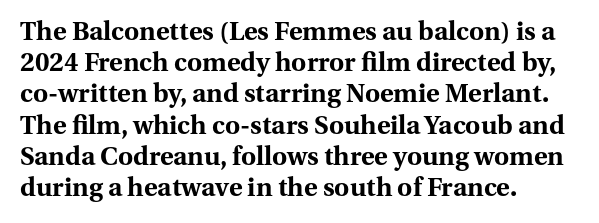
Q: Is the text bold? A: Yes.
Q: Is the text italic (slanted)? A: No, it is upright.
Q: Is the text underlined? A: No.
Q: How is the paragraph aligned? A: Left-aligned.
Q: Is the spacing between letters normal or unusually wide? A: Normal.
